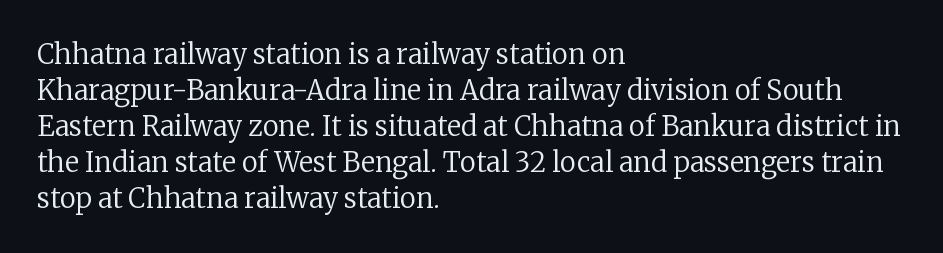
{"italic": "no", "bold": "no", "underline": "no", "align": "left", "line_spacing": "normal", "line_spacing_ratio": 1.33, "letter_spacing": "normal", "letter_spacing_em": 0.0, "glyph_px": 27}
